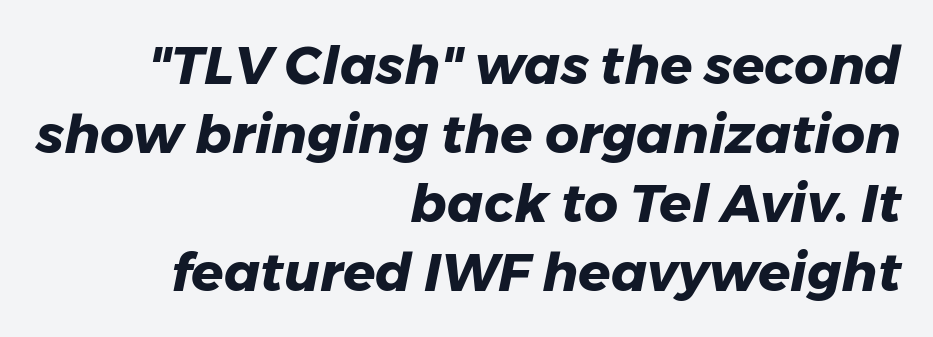
Q: Is the text bold? A: Yes.
Q: Is the text italic (slanted)? A: Yes, it leans right by about 11 degrees.
Q: Is the text underlined? A: No.
Q: How is the paragraph aligned? A: Right-aligned.
Q: Is the spacing between letters normal or unusually wide? A: Normal.
Q: Is the spacing between lines tight, normal or loose? A: Normal.
Q: Width (condensed, normal, or wide)? A: Normal.
Q: Stroke contrast? A: Low.
Q: x-height? A: Medium.
Q: Monospaced? A: No.
